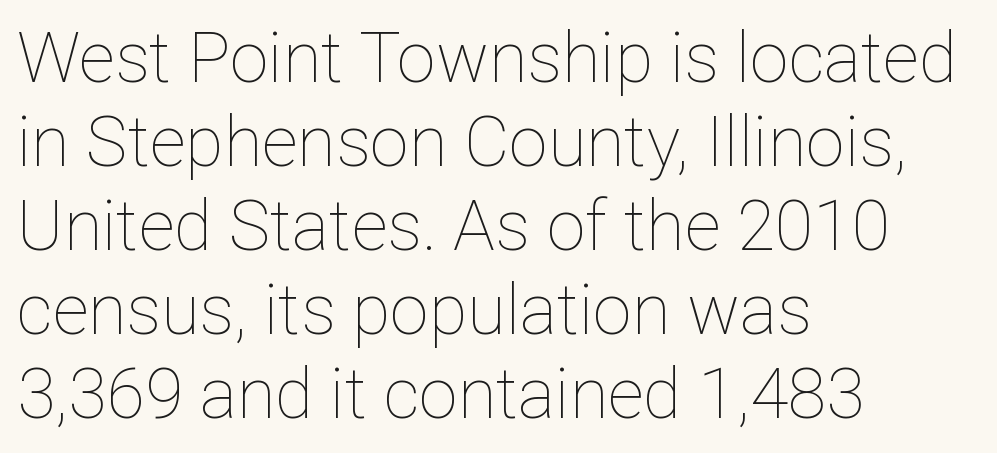
{"italic": "no", "bold": "no", "weight": "thin", "width": "normal", "stroke_contrast": "low", "x_height": "medium", "monospaced": "no", "underline": "no", "align": "left", "line_spacing_ratio": 1.2, "letter_spacing": "normal", "letter_spacing_em": 0.0, "glyph_px": 70}
